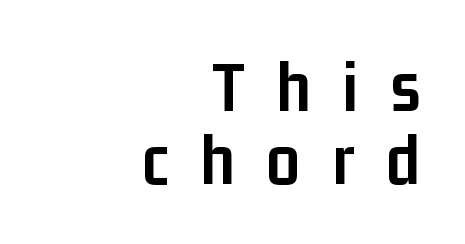
{"serif": "no", "italic": "no", "bold": "yes", "weight": "semibold", "width": "condensed", "stroke_contrast": "low", "x_height": "medium", "monospaced": "no", "underline": "no", "align": "right", "line_spacing": "tight", "line_spacing_ratio": 0.98, "letter_spacing": "wide", "letter_spacing_em": 0.43, "glyph_px": 74}
